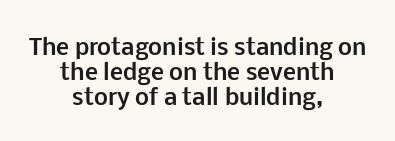
This is the regular roman posture of the typeface. Observe the ordinary spacing: letters are neighbours, not strangers. This rendering features lettering with no underline. Plenty of ink on the page — the face is bold. The lines are quadded center. The designer dialed line spacing down below the default.
